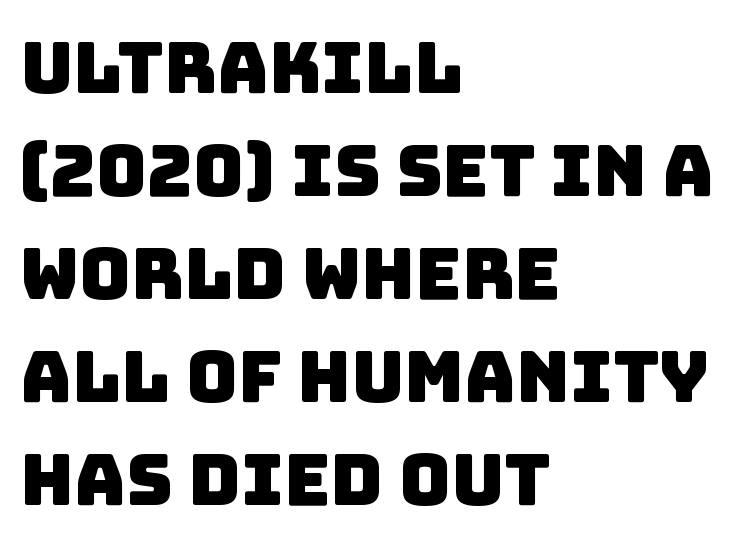
{"serif": "no", "width": "normal", "stroke_contrast": "low", "x_height": "large", "monospaced": "no", "underline": "no", "align": "left", "line_spacing": "normal", "line_spacing_ratio": 1.45, "letter_spacing": "normal", "letter_spacing_em": 0.0, "glyph_px": 71}
